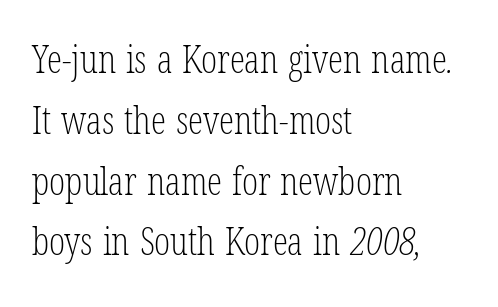
The image shows 38 px light, condensed serif type; set left-aligned, normal line spacing (1.6x), normal letter spacing, not underlined; low stroke contrast and a medium x-height.
